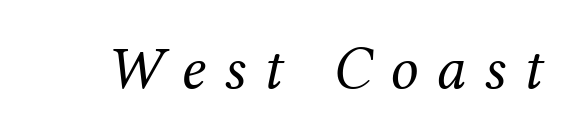
Q: Is the text bold? A: No.
Q: Is the text italic (slanted)? A: Yes, it leans right by about 12 degrees.
Q: Is the typeface a serif or a sans-serif typeface? A: Serif.
Q: Is the text underlined? A: No.
Q: Is the spacing between letters normal or unusually wide? A: Unusually wide.
Q: Width (condensed, normal, or wide)? A: Normal.
Q: Stroke contrast? A: Medium.
Q: x-height? A: Medium.
Q: Monospaced? A: No.
